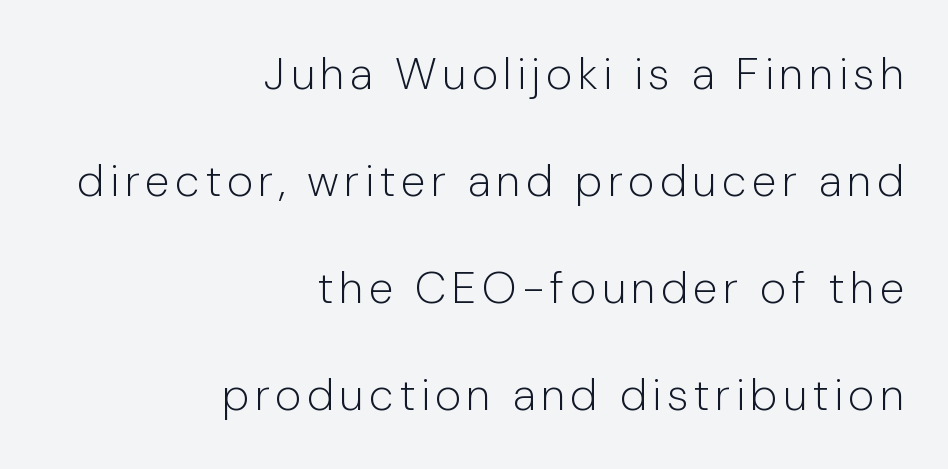
The cut favours lightness, reaching ordinary text weight at its darkest. Font category for this specimen: sans-serif. Where is the straight margin? On the right. Ordinary non-slanted type is in use.
